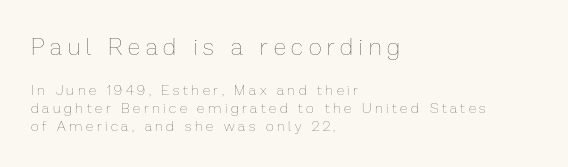
Words appear elongated and porous because spacing is wide. The rendering uses a moderate line-height, typical for paragraphs. Unbolded letterforms with no extra heft. Size hierarchy here favors the leading block over the trailing one. The area under the type is left untouched. The ragged edge is on the right, which tells us the setting is flush left.
